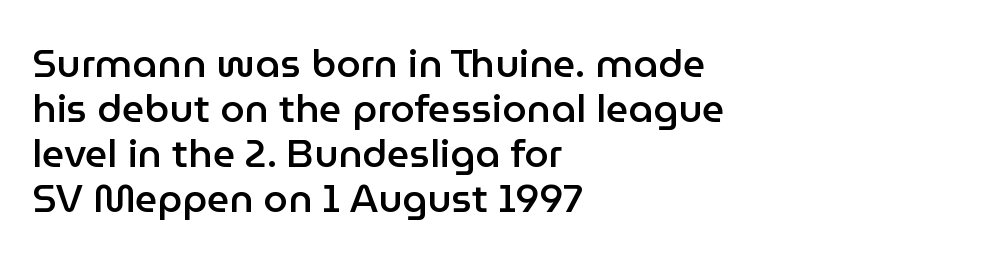
Q: Is the text bold? A: Semi-bold.
Q: Is the text italic (slanted)? A: No, it is upright.
Q: Is the typeface a serif or a sans-serif typeface? A: Sans-serif.
Q: Is the text underlined? A: No.
Q: How is the paragraph aligned? A: Left-aligned.
Q: Is the spacing between letters normal or unusually wide? A: Normal.
Q: Is the spacing between lines tight, normal or loose? A: Tight.
Q: Width (condensed, normal, or wide)? A: Normal.
Q: Stroke contrast? A: Low.
Q: x-height? A: Medium.
Q: Monospaced? A: No.
